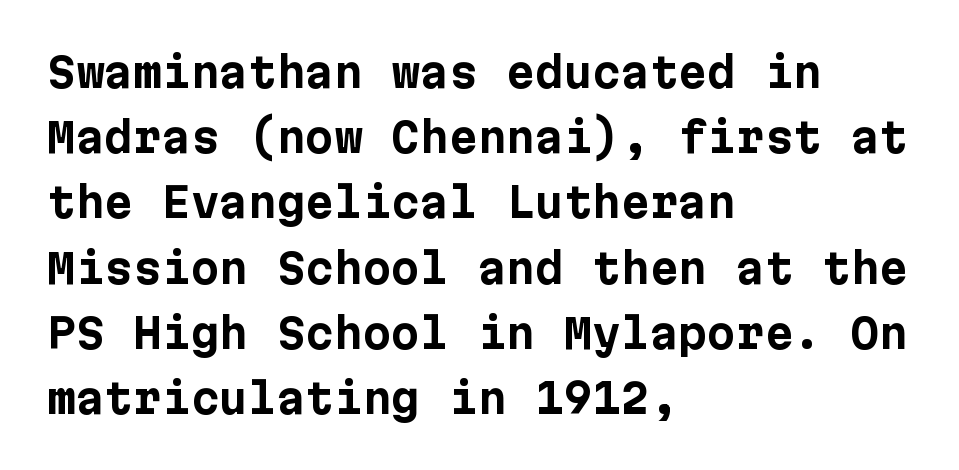
Q: Is the text bold? A: Yes.
Q: Is the text italic (slanted)? A: No, it is upright.
Q: Is the typeface a serif or a sans-serif typeface? A: Sans-serif.
Q: Is the text underlined? A: No.
Q: How is the paragraph aligned? A: Left-aligned.
Q: Is the spacing between letters normal or unusually wide? A: Normal.
Q: Is the spacing between lines tight, normal or loose? A: Normal.
Q: Width (condensed, normal, or wide)? A: Normal.
Q: Stroke contrast? A: Low.
Q: x-height? A: Medium.
